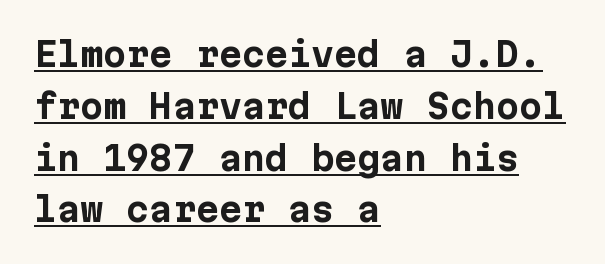
The image shows 33 px bold sans-serif type, upright; set left-aligned, normal line spacing (1.57x), normal letter spacing, underlined; low stroke contrast and a medium x-height.
